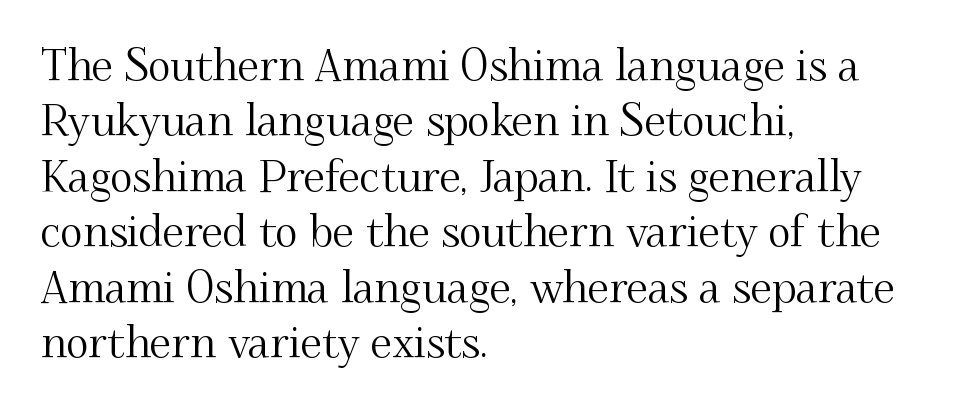
Q: Is the text italic (slanted)? A: No, it is upright.
Q: Is the typeface a serif or a sans-serif typeface? A: Serif.
Q: Is the text underlined? A: No.
Q: How is the paragraph aligned? A: Left-aligned.
Q: Is the spacing between letters normal or unusually wide? A: Normal.
Q: Is the spacing between lines tight, normal or loose? A: Normal.
Q: Width (condensed, normal, or wide)? A: Normal.
Q: Stroke contrast? A: Medium.
Q: x-height? A: Small.
Q: Monospaced? A: No.
